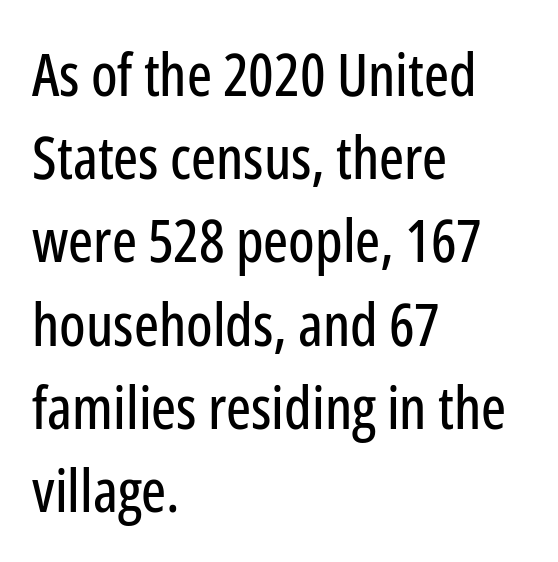
Q: Is the text italic (slanted)? A: No, it is upright.
Q: Is the typeface a serif or a sans-serif typeface? A: Sans-serif.
Q: Is the text underlined? A: No.
Q: How is the paragraph aligned? A: Left-aligned.
Q: Is the spacing between letters normal or unusually wide? A: Normal.
Q: Is the spacing between lines tight, normal or loose? A: Normal.
Q: Width (condensed, normal, or wide)? A: Condensed.
Q: Stroke contrast? A: Low.
Q: x-height? A: Medium.
Q: Monospaced? A: No.
